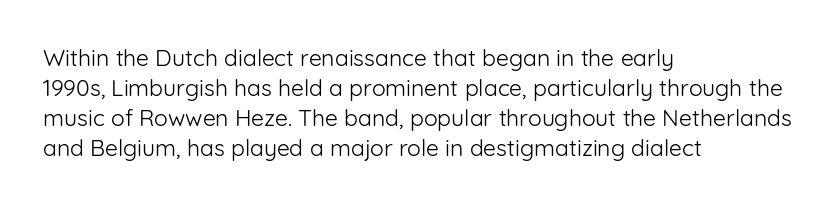
{"italic": "no", "bold": "no", "underline": "no", "align": "left", "line_spacing": "normal", "line_spacing_ratio": 1.3, "letter_spacing": "normal", "letter_spacing_em": 0.0, "glyph_px": 23}
